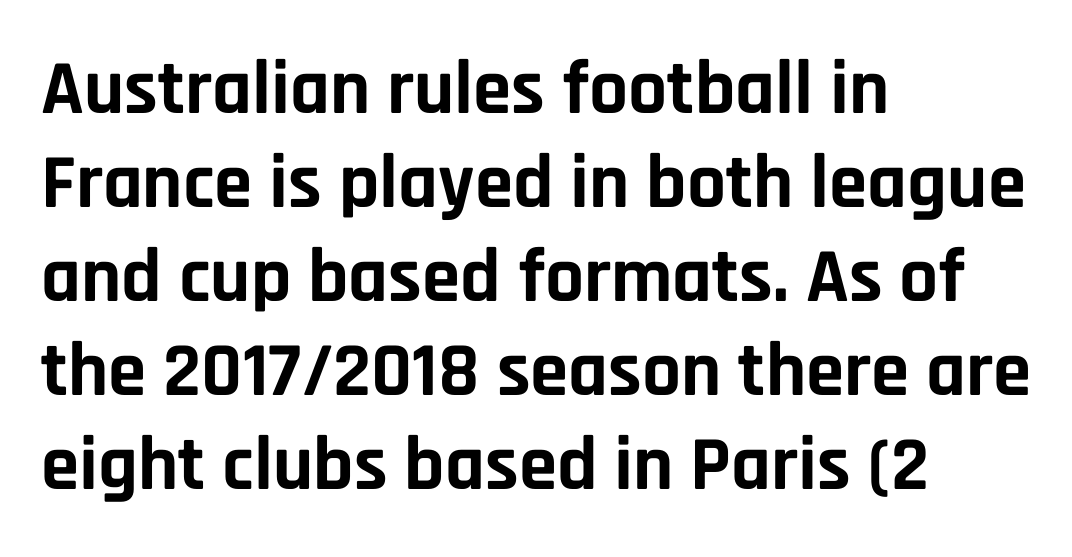
Plenty of ink on the page — the face is bold. Grotesque or geometric, the face here clearly has no serifs. Glance below the letters and you will spot only blank space. You could call the tracking neutral — neither tight nor loose. If you drew a ruler down the left edge, every line would touch it. The font's upright variant was chosen for this text.
